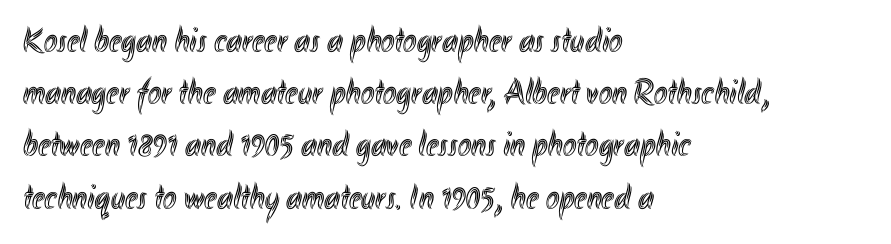
{"width": "condensed", "x_height": "small", "monospaced": "no", "underline": "no", "align": "left", "line_spacing": "normal", "line_spacing_ratio": 1.45, "letter_spacing": "normal", "letter_spacing_em": 0.0, "glyph_px": 36}
